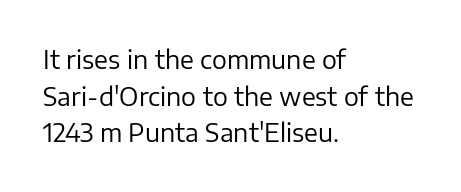
The image shows 25 px text type, upright; set left-aligned, normal line spacing (1.47x), normal letter spacing, not underlined.
